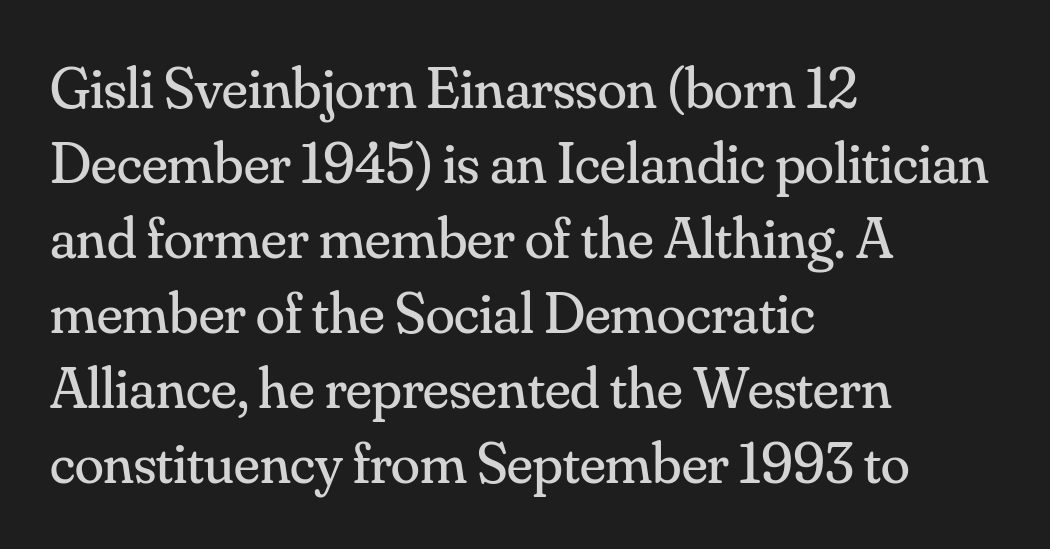
The specimen omits any rule beneath the text block's lines. Each stroke keeps to a modest, everyday thickness or less. Line starts are locked; line ends wander. Looks like regular typesetting: each glyph gets only the width it needs. Leading matches the norm, producing a regular column. Stroke terminals: seriffed.
